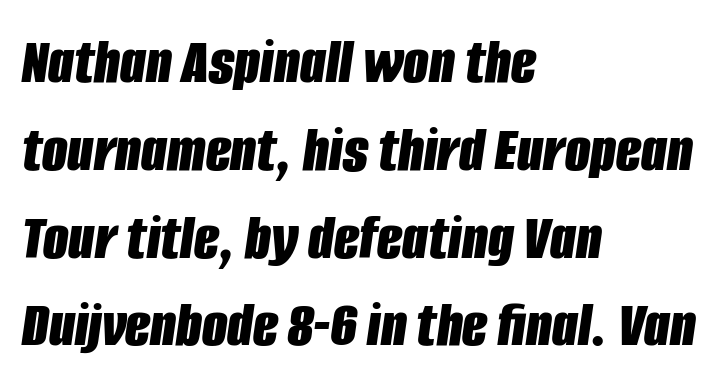
{"italic": "yes", "lean": "right", "slant_degrees": 8, "bold": "yes", "weight": "bold", "width": "condensed", "stroke_contrast": "low", "x_height": "large", "monospaced": "no", "underline": "no", "align": "left", "line_spacing": "normal", "line_spacing_ratio": 1.33, "letter_spacing": "normal", "letter_spacing_em": 0.0, "glyph_px": 66}
